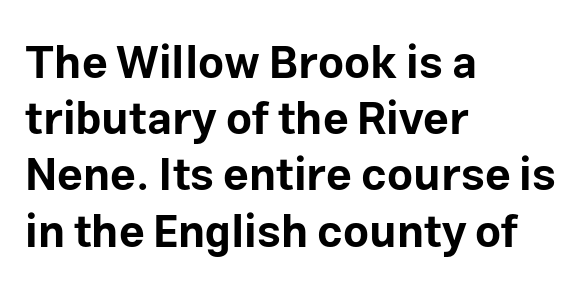
{"serif": "no", "italic": "no", "bold": "yes", "weight": "bold", "width": "normal", "stroke_contrast": "low", "x_height": "medium", "monospaced": "no", "underline": "no", "align": "left", "line_spacing": "normal", "line_spacing_ratio": 1.25, "letter_spacing": "normal", "letter_spacing_em": 0.0, "glyph_px": 45}
